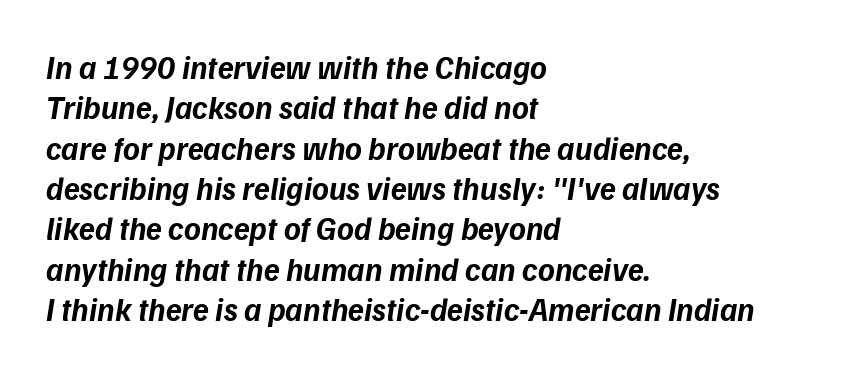
The image shows 32 px bold sans-serif type; set left-aligned, normal line spacing (1.26x), normal letter spacing, not underlined; low stroke contrast and a medium x-height.
